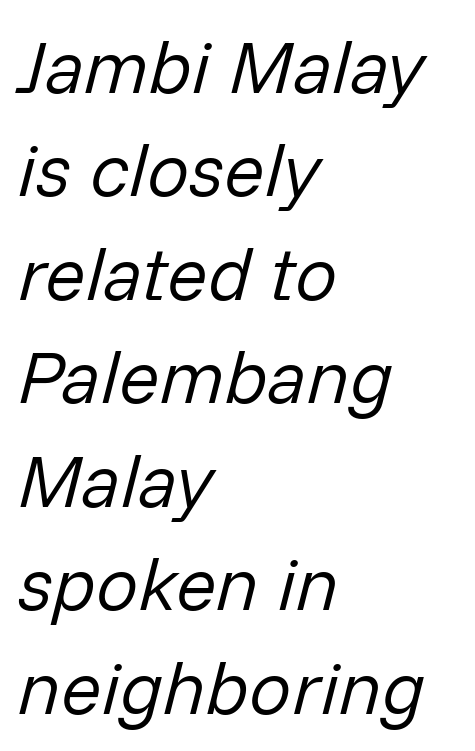
{"italic": "yes", "lean": "right", "slant_degrees": 14, "bold": "no", "weight": "regular", "width": "normal", "stroke_contrast": "low", "x_height": "medium", "monospaced": "no", "underline": "no", "align": "left", "line_spacing": "normal", "line_spacing_ratio": 1.38, "letter_spacing": "normal", "letter_spacing_em": 0.0, "glyph_px": 75}
